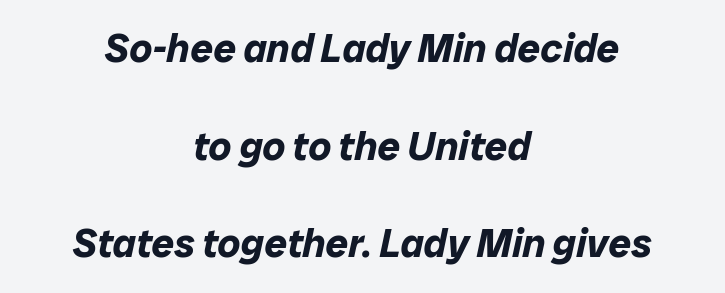
The image shows 40 px bold type, italic (leaning right); set centered, loose line spacing (2.44x), normal letter spacing, not underlined; low stroke contrast and a medium x-height.
